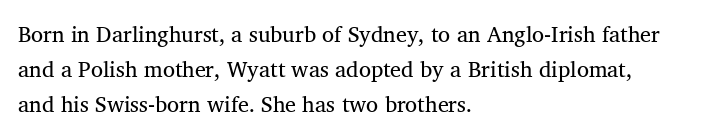
The image shows 22 px text type; set left-aligned, normal line spacing (1.58x), normal letter spacing, not underlined.
